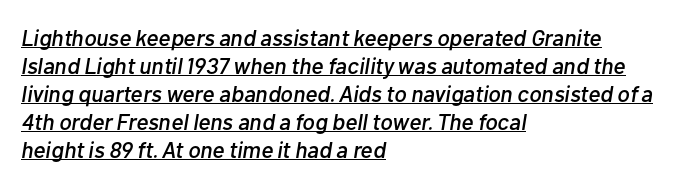
Q: Is the text italic (slanted)? A: Yes, it leans right by about 10 degrees.
Q: Is the text underlined? A: Yes.
Q: How is the paragraph aligned? A: Left-aligned.
Q: Is the spacing between letters normal or unusually wide? A: Normal.
